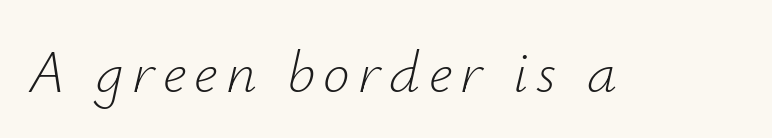
The image shows 60 px light type, italic (leaning right); set not underlined; low stroke contrast and a small x-height.
